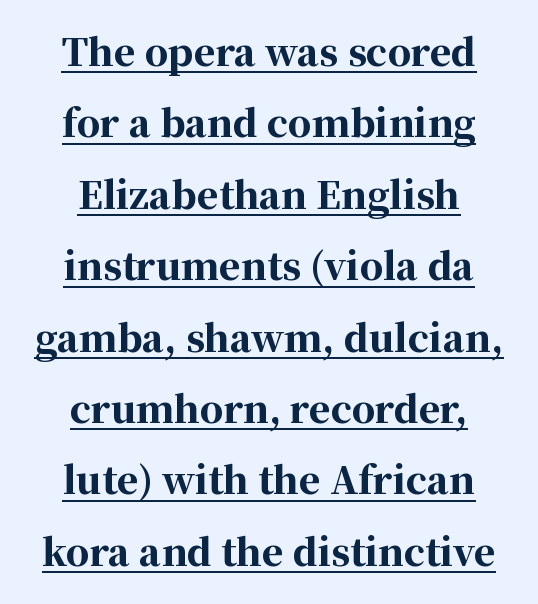
The image shows 37 px bold serif type, upright; set centered, loose line spacing (1.93x), normal letter spacing, underlined; high stroke contrast and a medium x-height.
